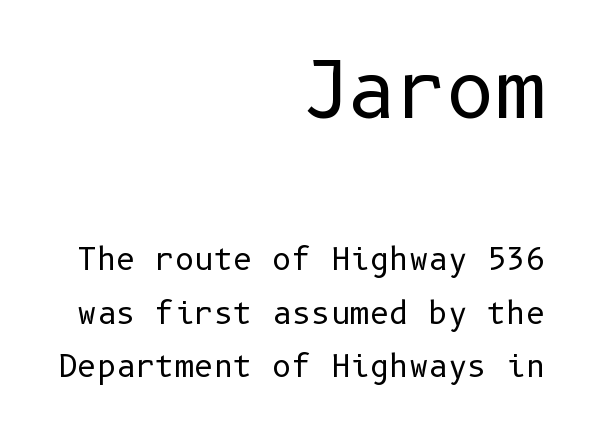
Q: Is the text bold? A: No.
Q: Is the text italic (slanted)? A: No, it is upright.
Q: Is the typeface a serif or a sans-serif typeface? A: Sans-serif.
Q: Is the text underlined? A: No.
Q: How is the paragraph aligned? A: Right-aligned.
Q: Is the spacing between letters normal or unusually wide? A: Normal.
Q: Which block of text is set in a larger size, the first (top) or the second (bottom)? A: The first (top) one.
Q: Width (condensed, normal, or wide)? A: Normal.
Q: Stroke contrast? A: Low.
Q: x-height? A: Medium.
